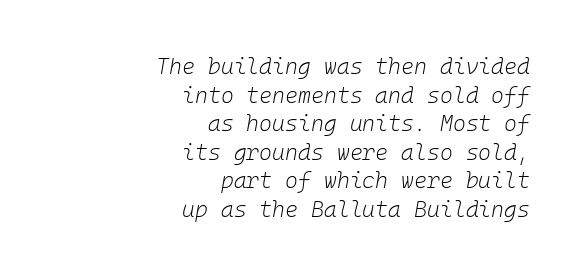
Interline gaps are of average width in this sample. In terms of posture, this sample is oblique. Tracking here is standard; glyphs follow each other at the usual distance. Weight class: somewhere from thin through regular. Horizontally, the lines are justified to the trailing edge only. The space beneath each line is pristine and unruled.
